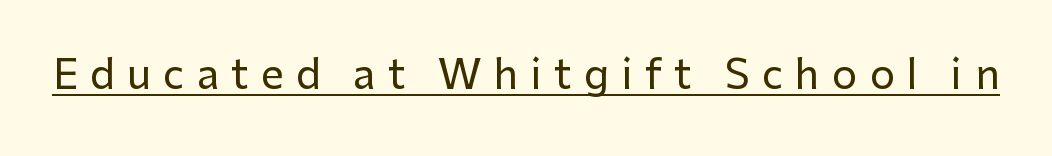
The characters display no serif detailing; their extremities are plain. The string is rendered with underlining switched on. Is this a fixed-width face? No — the glyphs have proportional, varying widths. Italic: no, the glyphs are upright roman. Here the glyphs are tracked loosely, breaking word shapes into spaced letters.
